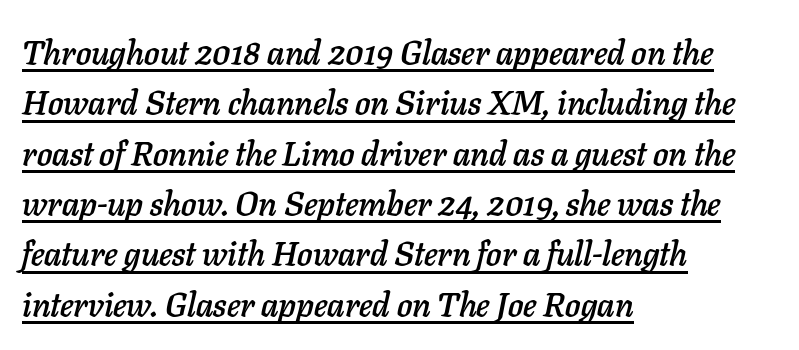
{"italic": "yes", "lean": "right", "slant_degrees": 11, "width": "normal", "stroke_contrast": "low", "x_height": "medium", "monospaced": "no", "underline": "yes", "align": "left", "line_spacing": "normal", "line_spacing_ratio": 1.48, "letter_spacing": "normal", "letter_spacing_em": 0.0, "glyph_px": 34}
